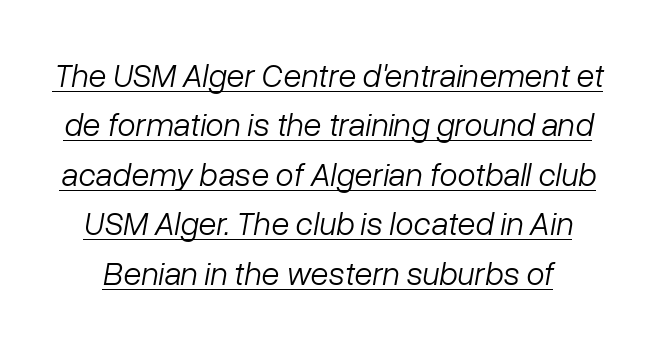
Weight: regular or lighter. In designer terms, the underline attribute is active on this setting. The glyphs look as if they've been sheared to an angle. Spacing between characters is what you'd get straight out of the box. This sample has the flowing, uneven cadence of proportional lettering.
